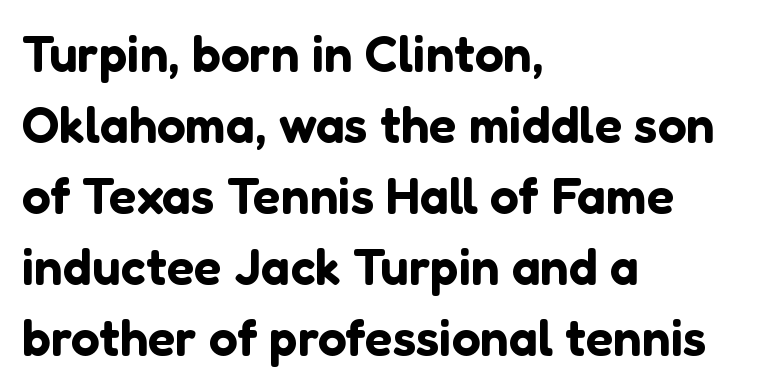
Q: Is the text italic (slanted)? A: No, it is upright.
Q: Is the typeface a serif or a sans-serif typeface? A: Sans-serif.
Q: Is the text underlined? A: No.
Q: How is the paragraph aligned? A: Left-aligned.
Q: Is the spacing between letters normal or unusually wide? A: Normal.
Q: Is the spacing between lines tight, normal or loose? A: Normal.
Q: Width (condensed, normal, or wide)? A: Normal.
Q: Stroke contrast? A: Low.
Q: x-height? A: Medium.
Q: Monospaced? A: No.
